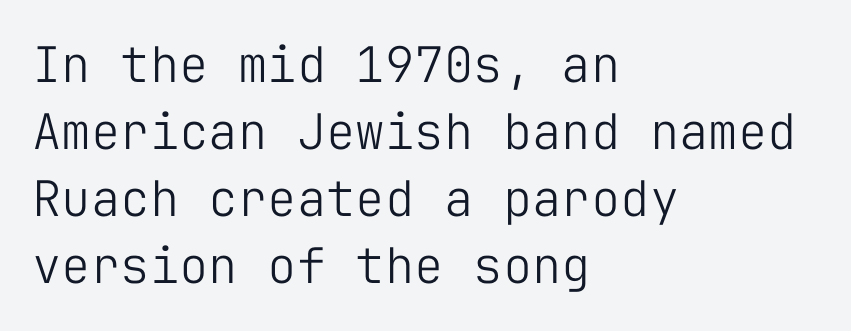
This sample has the even, mechanical cadence of fixed-width lettering. Honestly, the row spacing looks completely unremarkable. Stroke mass is kept to a normal reading level or below. Designer's note — italics off, roman on. There is no visible air inserted between adjacent glyphs.
